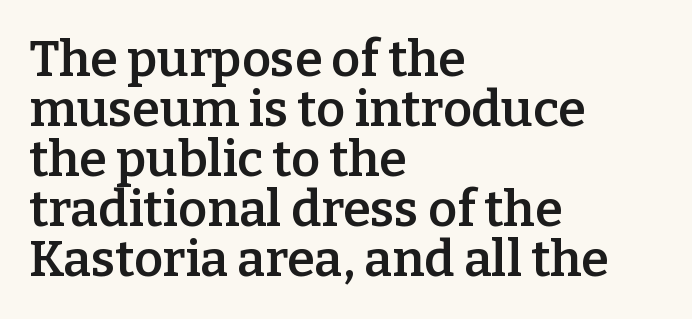
Q: Is the text bold? A: Semi-bold.
Q: Is the text italic (slanted)? A: No, it is upright.
Q: Is the typeface a serif or a sans-serif typeface? A: Serif.
Q: Is the text underlined? A: No.
Q: How is the paragraph aligned? A: Left-aligned.
Q: Is the spacing between letters normal or unusually wide? A: Normal.
Q: Is the spacing between lines tight, normal or loose? A: Tight.
Q: Width (condensed, normal, or wide)? A: Normal.
Q: Stroke contrast? A: Low.
Q: x-height? A: Medium.
Q: Monospaced? A: No.
